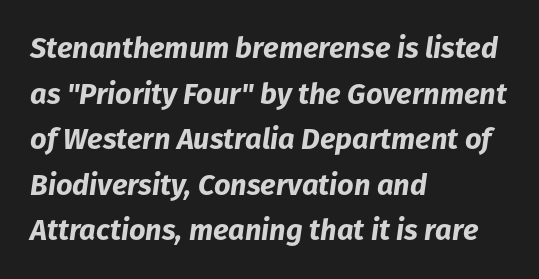
Q: Is the text bold? A: Yes.
Q: Is the text italic (slanted)? A: Yes, it leans right by about 8 degrees.
Q: Is the text underlined? A: No.
Q: How is the paragraph aligned? A: Left-aligned.
Q: Is the spacing between letters normal or unusually wide? A: Normal.
Q: Is the spacing between lines tight, normal or loose? A: Normal.
Q: Width (condensed, normal, or wide)? A: Normal.
Q: Stroke contrast? A: Low.
Q: x-height? A: Medium.
Q: Monospaced? A: No.
